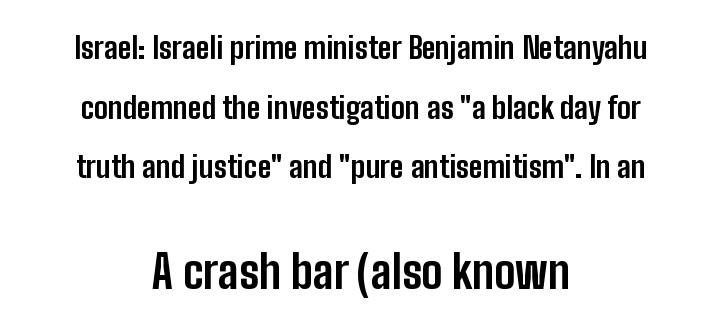
{"serif": "no", "italic": "no", "bold": "yes", "weight": "bold", "width": "condensed", "stroke_contrast": "low", "x_height": "medium", "monospaced": "no", "underline": "no", "align": "center", "line_spacing": "loose", "line_spacing_ratio": 1.99, "letter_spacing": "normal", "letter_spacing_em": 0.0, "larger_block": "second", "size_ratio": 1.5, "glyph_px": 45}
